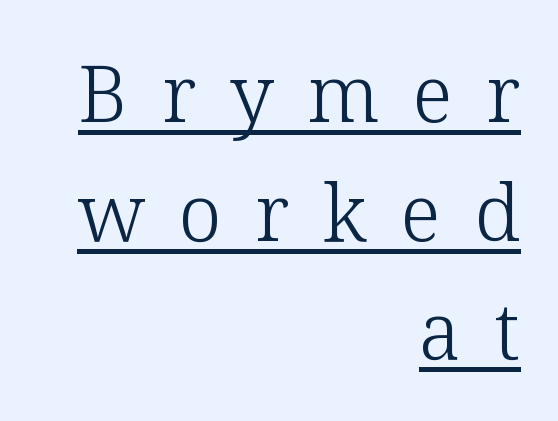
Looks like regular typesetting: each glyph gets only the width it needs. The lettering holds an erect, upright posture throughout. Honestly, the letter spacing is so wide it's the main thing you notice. Check the space under the baseline: a stroke is drawn there. Old-style or modern, the face here clearly has serifs.
